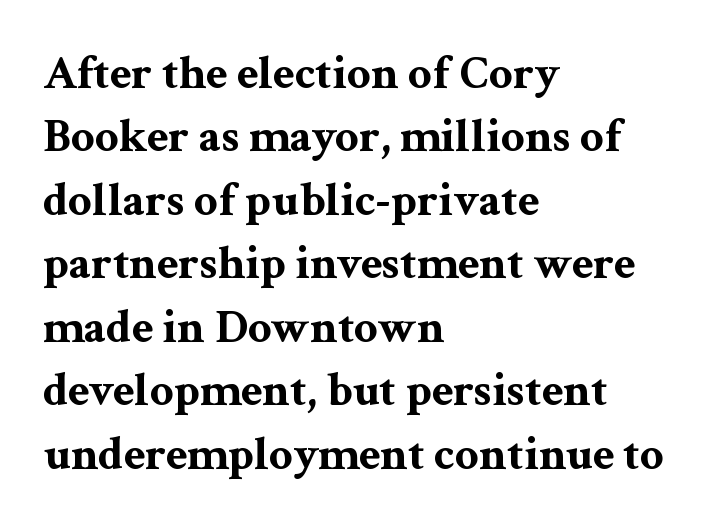
Heft: maximum for text — a bold. Does the lettering tilt? It doesn't — this is upright. The rag falls on the right side of this text block. The horizontal fit of the characters is conventional and even. Here the designer chose a conventional face with non-uniform glyph widths.
